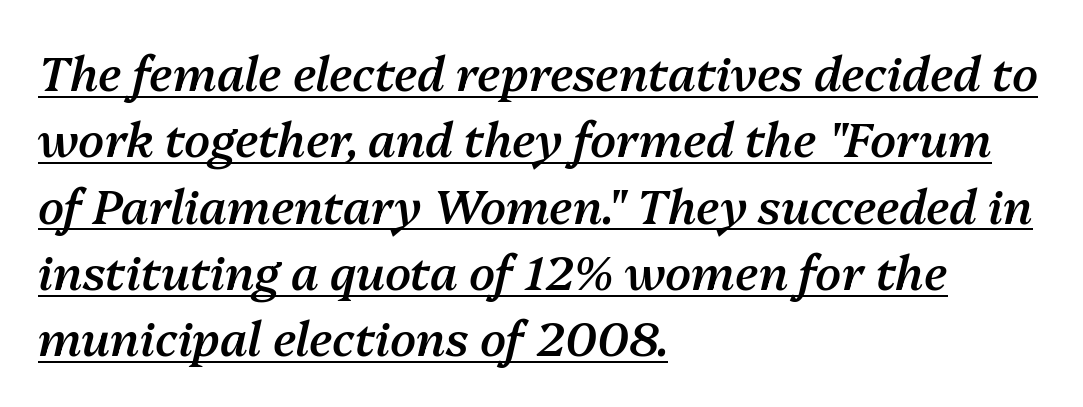
A typographer would call this underscored text. The rows are spaced the way most documents space them. Semibold letterforms, between regular and bold. Note the varied advance widths — an 'i' is clearly narrower than an 'm'. Italic? Definitely — the glyphs are oblique. Every row of glyphs begins at an identical x-position on the left.
